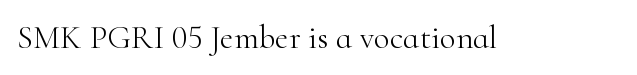
The image shows 33 px light serif type, upright; set normal letter spacing, not underlined; high stroke contrast and a small x-height.
